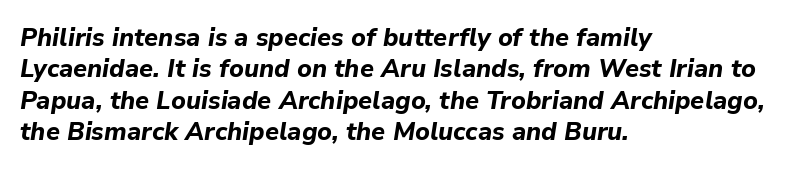
Q: Is the text bold? A: Yes.
Q: Is the text italic (slanted)? A: Yes, it leans right by about 9 degrees.
Q: Is the text underlined? A: No.
Q: How is the paragraph aligned? A: Left-aligned.
Q: Is the spacing between letters normal or unusually wide? A: Normal.
Q: Is the spacing between lines tight, normal or loose? A: Normal.
